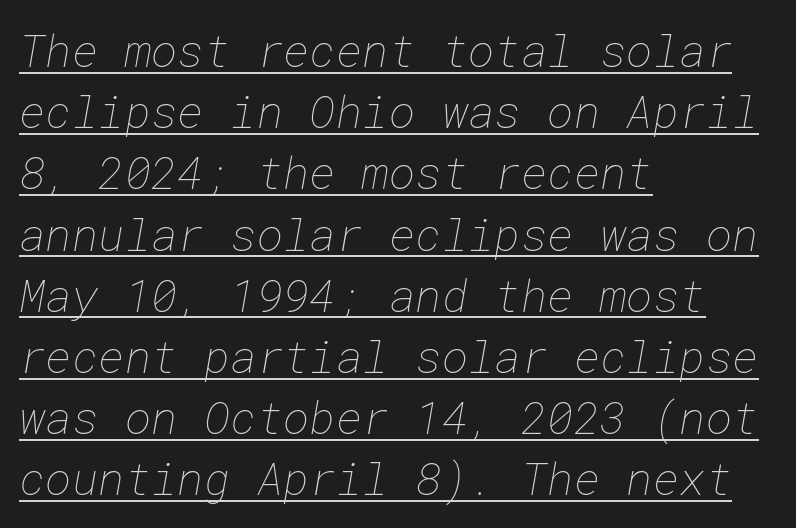
{"bold": "no", "weight": "thin", "width": "normal", "stroke_contrast": "low", "x_height": "medium", "underline": "yes", "align": "left", "line_spacing": "normal", "line_spacing_ratio": 1.36, "letter_spacing": "normal", "letter_spacing_em": 0.0, "glyph_px": 45}
